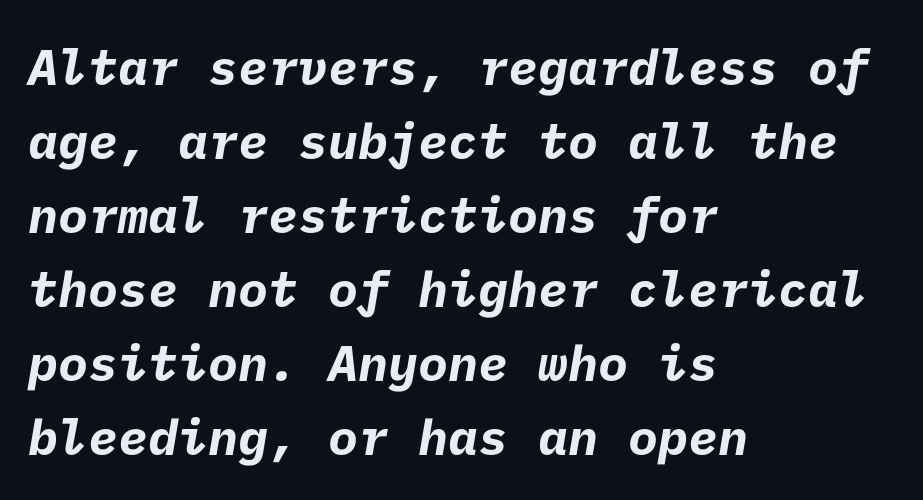
{"serif": "no", "bold": "yes", "weight": "bold", "width": "normal", "stroke_contrast": "low", "x_height": "medium", "underline": "no", "align": "left", "line_spacing": "normal", "line_spacing_ratio": 1.48, "letter_spacing": "normal", "letter_spacing_em": 0.0, "glyph_px": 50}
